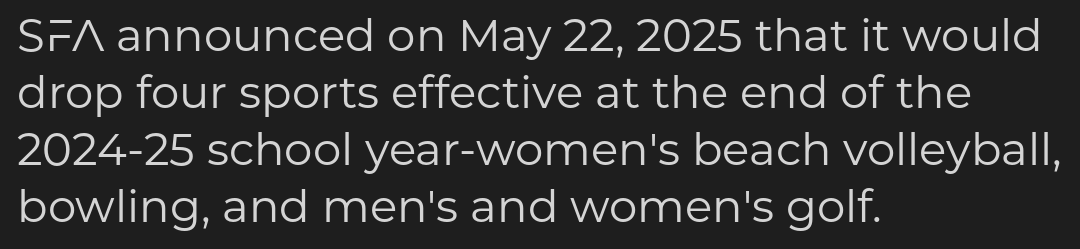
The image shows 45 px regular-weight sans-serif type, upright; set left-aligned, normal line spacing (1.27x), normal letter spacing, not underlined; low stroke contrast and a medium x-height.
